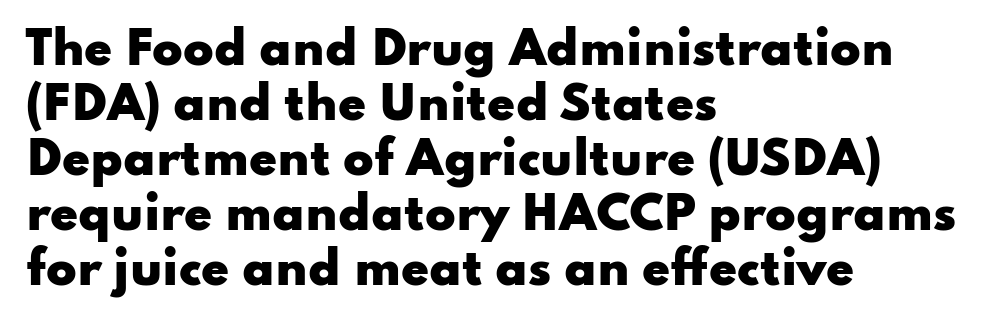
Letter spacing: default. The font's upright variant was chosen for this text. Heavy-handed strokes throughout: this text is bold. Clear beneath every line of the passage. Here the designer chose a conventional face with non-uniform glyph widths.
